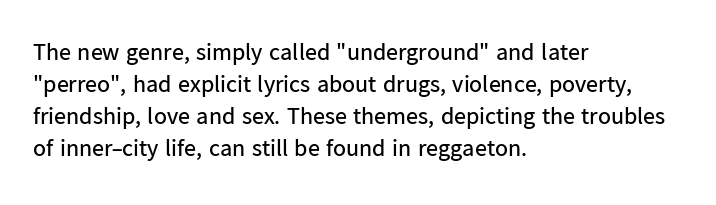
A bare baseline throughout the passage. Does the lettering tilt? It doesn't — this is upright. Leftover space on each line is placed entirely after the last word. Regarding leading, the lines here are spaced in the standard way. Inter-character spacing is left at the font's built-in metrics. Compared with a typical body face, this is equally light or lighter still.
